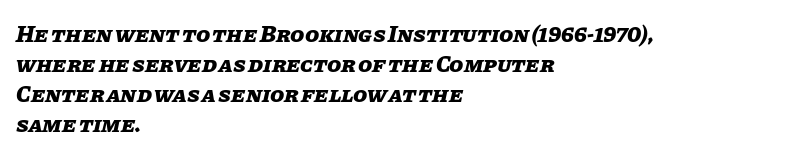
Q: Is the text bold? A: Yes.
Q: Is the text italic (slanted)? A: Yes, it leans right by about 11 degrees.
Q: Is the text underlined? A: No.
Q: How is the paragraph aligned? A: Left-aligned.
Q: Is the spacing between letters normal or unusually wide? A: Normal.
Q: Is the spacing between lines tight, normal or loose? A: Normal.
